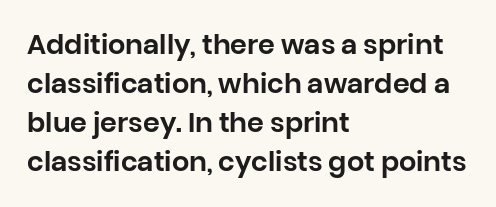
{"italic": "no", "underline": "no", "align": "left", "line_spacing": "normal", "line_spacing_ratio": 1.45, "letter_spacing": "normal", "letter_spacing_em": 0.0, "glyph_px": 27}
